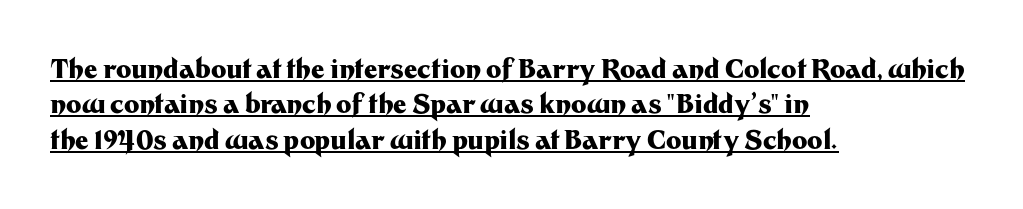
The passage shown has conventional tracking throughout. Which margin do the lines hug? The left one — the right edge is uneven. Style check: upright. The rows are spaced the way most documents space them. Look at the stroke-to-counter ratio: heavy, a bold.
